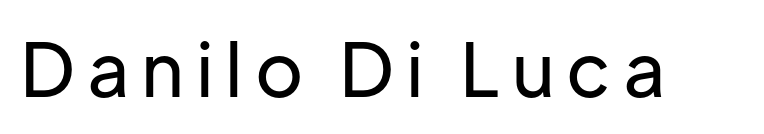
Q: Is the text italic (slanted)? A: No, it is upright.
Q: Is the typeface a serif or a sans-serif typeface? A: Sans-serif.
Q: Is the text underlined? A: No.
Q: Width (condensed, normal, or wide)? A: Normal.
Q: Stroke contrast? A: Low.
Q: x-height? A: Medium.
Q: Monospaced? A: No.
